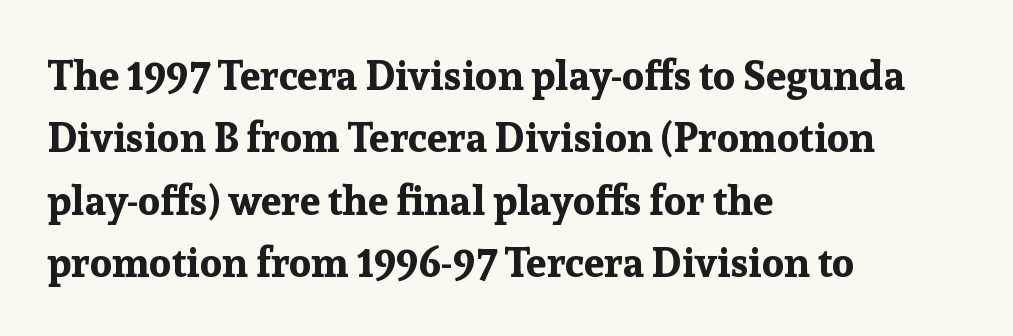
Q: Is the text bold? A: Yes.
Q: Is the text italic (slanted)? A: No, it is upright.
Q: Is the typeface a serif or a sans-serif typeface? A: Serif.
Q: Is the text underlined? A: No.
Q: How is the paragraph aligned? A: Left-aligned.
Q: Is the spacing between letters normal or unusually wide? A: Normal.
Q: Is the spacing between lines tight, normal or loose? A: Normal.
Q: Width (condensed, normal, or wide)? A: Normal.
Q: Stroke contrast? A: Low.
Q: x-height? A: Medium.
Q: Monospaced? A: No.
